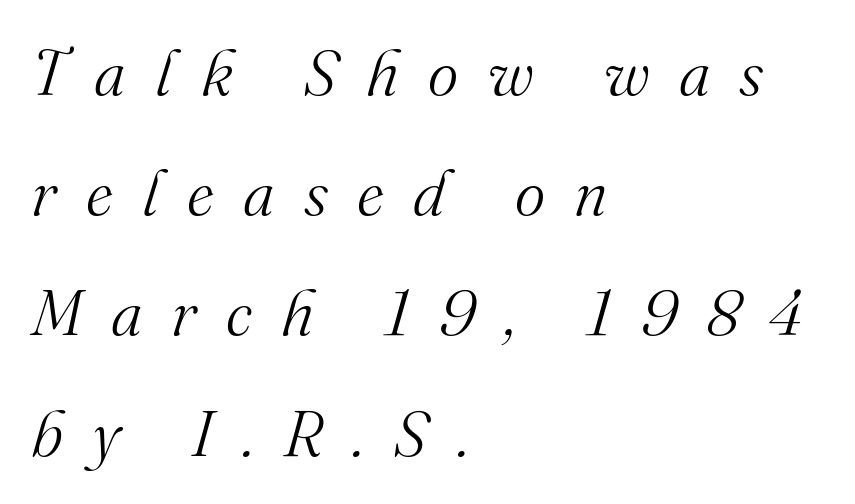
Horizontally, the lines are justified to the leading edge only. Varying glyph widths throughout — classic text-font behaviour. Italic? Definitely — the glyphs are oblique. Caption: expanded tracking, letters set apart.
